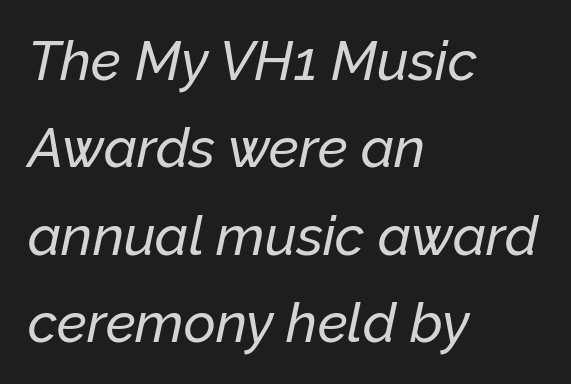
These lines are rendered in a variable-pitch font. One-word summary of the alignment: left. These lines were composed using italics. A clean baseline with only descenders dipping below it.
